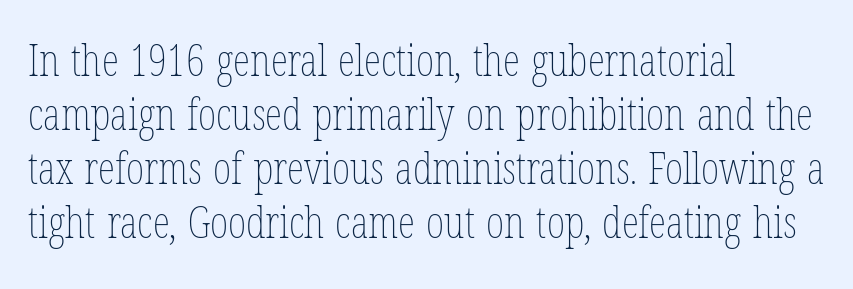
Q: Is the text bold? A: No.
Q: Is the text italic (slanted)? A: No, it is upright.
Q: Is the text underlined? A: No.
Q: How is the paragraph aligned? A: Left-aligned.
Q: Is the spacing between letters normal or unusually wide? A: Normal.
Q: Width (condensed, normal, or wide)? A: Condensed.
Q: Stroke contrast? A: Low.
Q: x-height? A: Medium.
Q: Monospaced? A: No.
